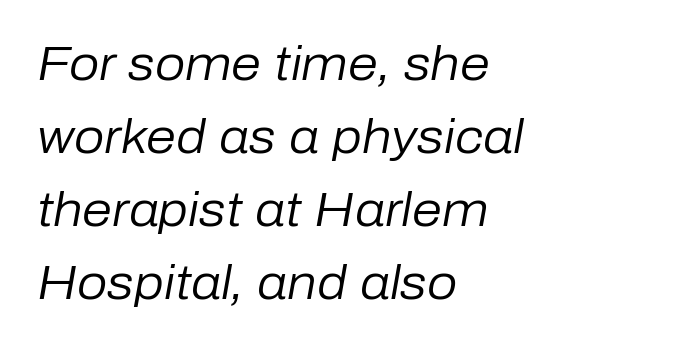
{"italic": "yes", "lean": "right", "slant_degrees": 10, "bold": "no", "weight": "regular", "width": "normal", "stroke_contrast": "low", "x_height": "medium", "monospaced": "no", "underline": "no", "align": "left", "line_spacing": "normal", "line_spacing_ratio": 1.52, "letter_spacing": "normal", "letter_spacing_em": 0.0, "glyph_px": 48}
